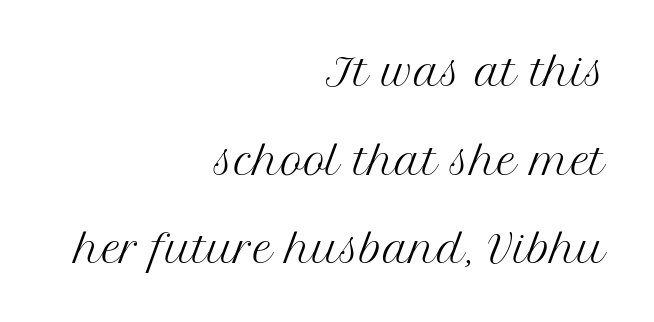
{"bold": "no", "weight": "regular", "width": "normal", "stroke_contrast": "medium", "x_height": "medium", "monospaced": "no", "underline": "no", "align": "right", "line_spacing": "loose", "line_spacing_ratio": 2.33, "letter_spacing": "normal", "letter_spacing_em": 0.0, "glyph_px": 38}
